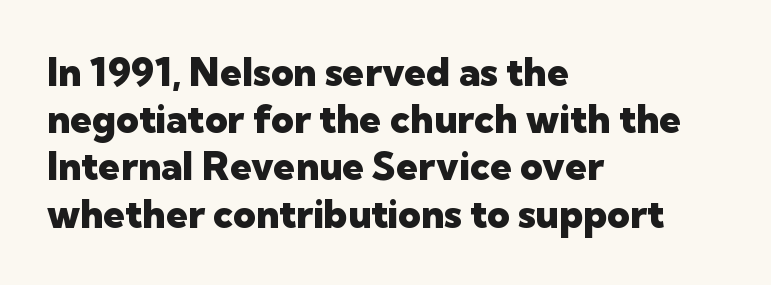
Set as a true bold cut, around the 700 mark. This sample uses a sans-serif face. A classic flush-left, rag-right setting is used for this passage. These lines are rendered in a variable-pitch font. Bare-footed words on every line.
